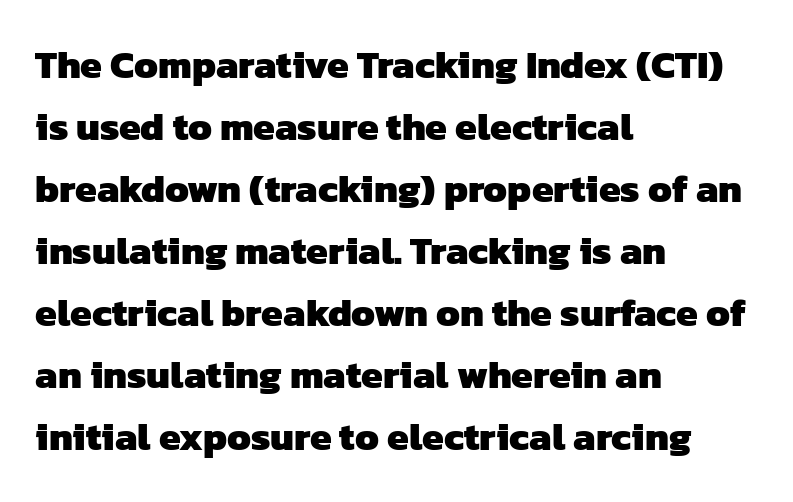
The image shows 39 px heavy sans-serif type; set left-aligned, normal line spacing (1.59x), normal letter spacing, not underlined; low stroke contrast and a medium x-height.
